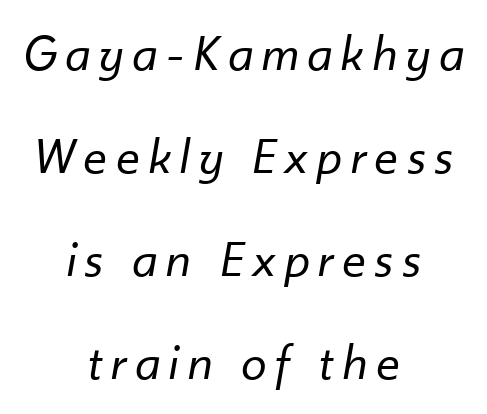
Both edges are ragged and mirror each other, which tells us the setting is centered. Think of a printed novel: that variable character pitch is what you see here. A clean baseline with only descenders dipping below it. Summary of weight: not heavy and not bold. Is the type slanted? Yes — the strokes lean at a clear angle.
